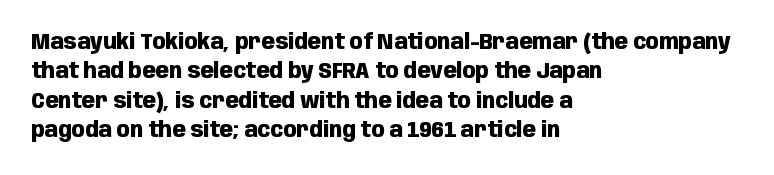
The vertical gap from one line to the next is medium. The rendering uses a bold face; every stroke is thick and dark. When letters stand straight like this, we call the style roman or upright. A typesetter would call this zero additional tracking.
